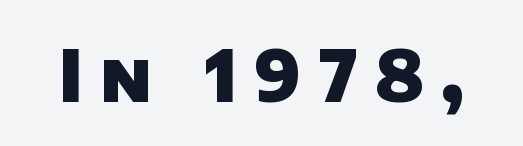
Q: Is the text bold? A: Yes.
Q: Is the typeface a serif or a sans-serif typeface? A: Sans-serif.
Q: Is the text underlined? A: No.
Q: Is the spacing between letters normal or unusually wide? A: Unusually wide.
Q: Width (condensed, normal, or wide)? A: Normal.
Q: Stroke contrast? A: Low.
Q: x-height? A: Large.
Q: Monospaced? A: No.
